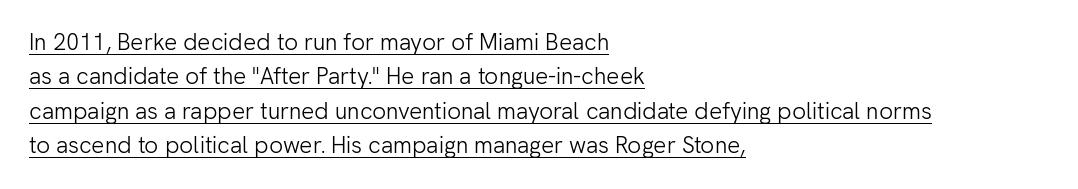
The lines are quadded left. The passage shown is not bold in any degree. Is there any slant? The stems are plumb. The face used here appears with an underline applied.
